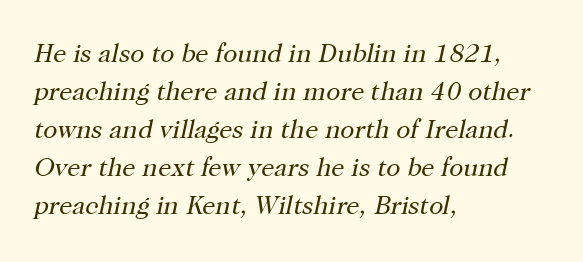
{"italic": "yes", "lean": "right", "slant_degrees": 12, "bold": "no", "underline": "no", "align": "left", "line_spacing": "normal", "line_spacing_ratio": 1.46, "letter_spacing": "normal", "letter_spacing_em": 0.0, "glyph_px": 26}
